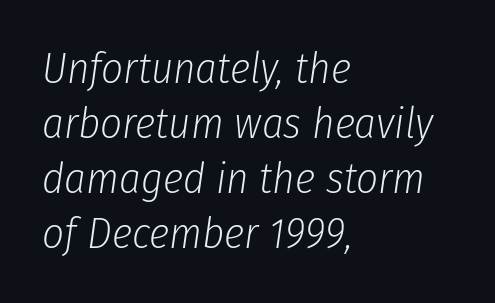
The image shows 43 px light, condensed type, italic (leaning right); set left-aligned, normal line spacing (1.28x), normal letter spacing, not underlined; low stroke contrast and a medium x-height.
